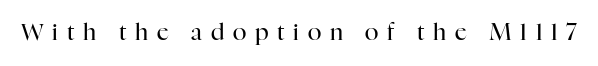
Tall strokes in this sample are plumb rather than angled. Vertical stems look standard width or narrower in stroke. Here the glyphs are tracked loosely, breaking word shapes into spaced letters. Decoration check: the copy has no underline.
